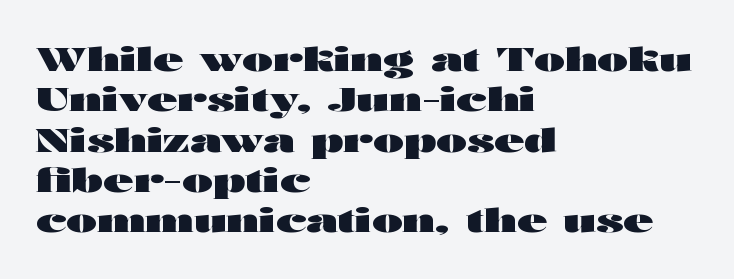
The image shows 33 px heavy, wide type, upright; set left-aligned, line spacing 1.22x, normal letter spacing, not underlined; high stroke contrast and a medium x-height.
